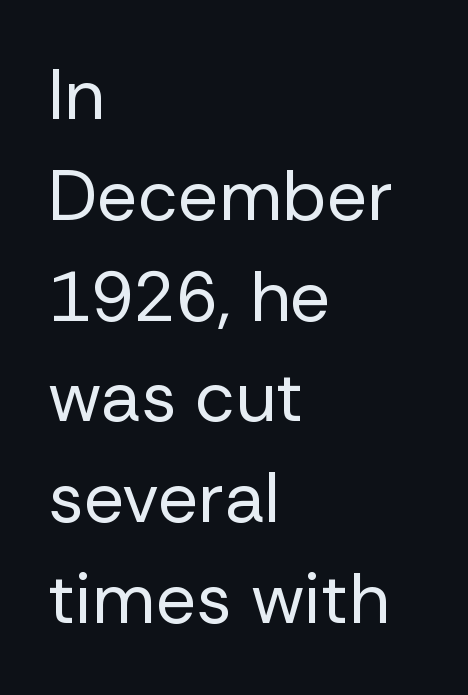
Q: Is the text bold? A: No.
Q: Is the text italic (slanted)? A: No, it is upright.
Q: Is the typeface a serif or a sans-serif typeface? A: Sans-serif.
Q: Is the text underlined? A: No.
Q: How is the paragraph aligned? A: Left-aligned.
Q: Is the spacing between letters normal or unusually wide? A: Normal.
Q: Is the spacing between lines tight, normal or loose? A: Normal.
Q: Width (condensed, normal, or wide)? A: Normal.
Q: Stroke contrast? A: Low.
Q: x-height? A: Medium.
Q: Monospaced? A: No.
